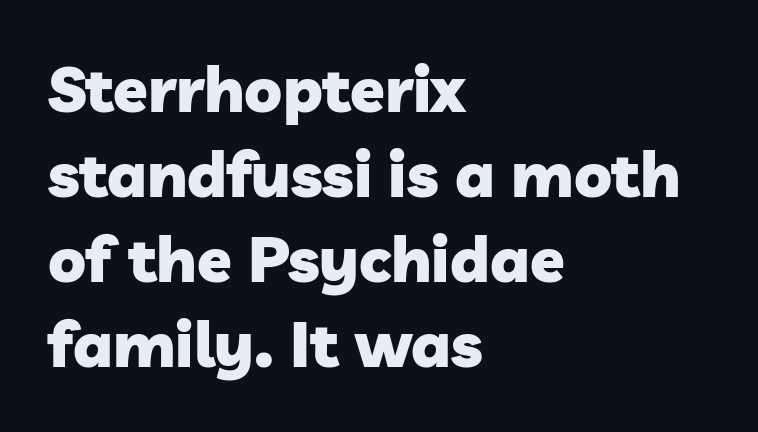
The image shows 63 px heavy sans-serif type; set left-aligned, normal line spacing (1.35x), normal letter spacing, not underlined; low stroke contrast and a medium x-height.
